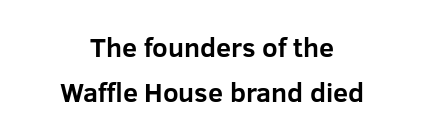
Q: Is the text bold? A: Yes.
Q: Is the text italic (slanted)? A: No, it is upright.
Q: Is the text underlined? A: No.
Q: How is the paragraph aligned? A: Centered.
Q: Is the spacing between letters normal or unusually wide? A: Normal.
Q: Is the spacing between lines tight, normal or loose? A: Normal.
